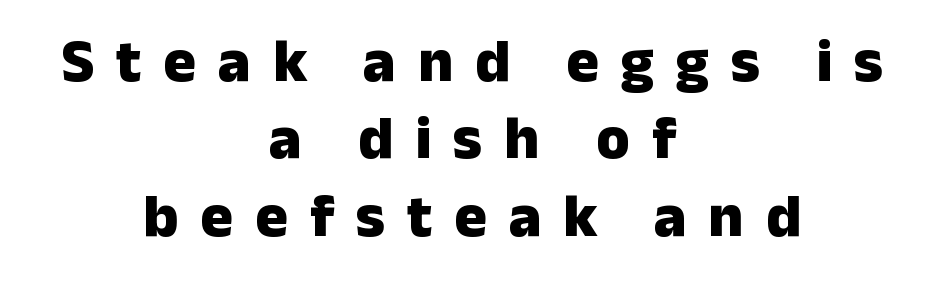
{"serif": "no", "italic": "no", "bold": "yes", "weight": "heavy", "width": "normal", "stroke_contrast": "low", "x_height": "medium", "monospaced": "no", "underline": "no", "align": "center", "line_spacing": "normal", "line_spacing_ratio": 1.27, "letter_spacing": "wide", "letter_spacing_em": 0.36, "glyph_px": 61}
